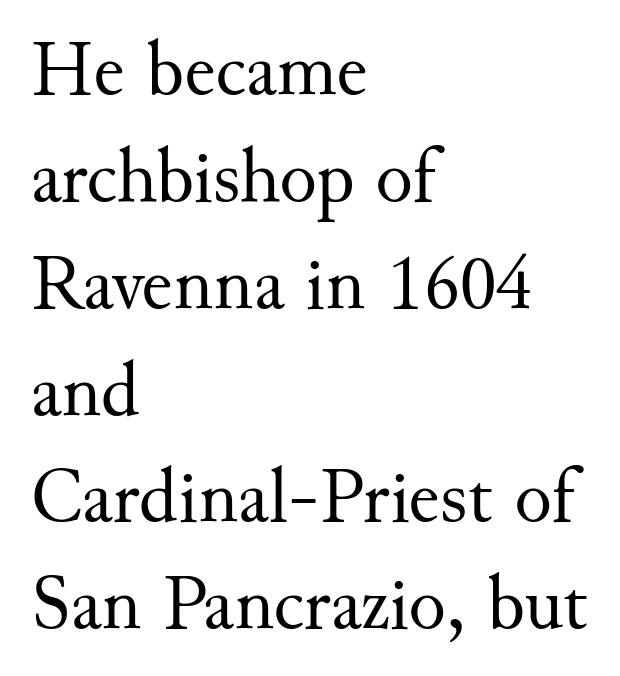
{"serif": "yes", "italic": "no", "bold": "no", "weight": "regular", "width": "normal", "stroke_contrast": "medium", "x_height": "small", "monospaced": "no", "underline": "no", "align": "left", "line_spacing": "normal", "line_spacing_ratio": 1.37, "letter_spacing": "normal", "letter_spacing_em": 0.0, "glyph_px": 78}
